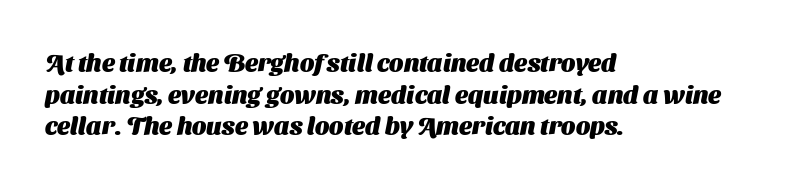
Q: Is the text bold? A: Yes.
Q: Is the text underlined? A: No.
Q: How is the paragraph aligned? A: Left-aligned.
Q: Is the spacing between letters normal or unusually wide? A: Normal.
Q: Is the spacing between lines tight, normal or loose? A: Normal.
